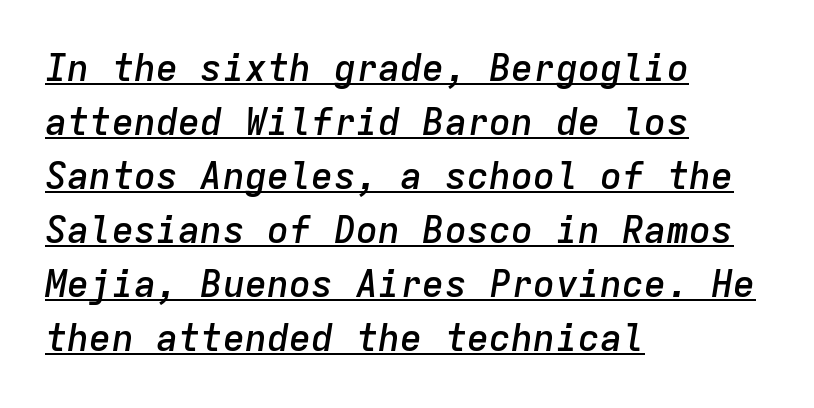
The image shows 37 px semibold type, italic (leaning right), monospaced; set left-aligned, normal line spacing (1.46x), normal letter spacing, underlined; low stroke contrast and a medium x-height.
